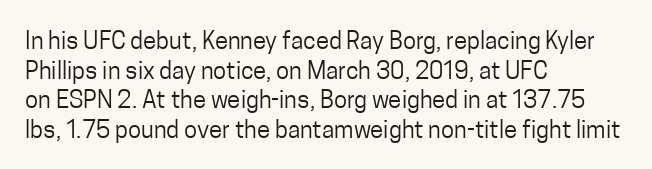
The image shows 24 px text type, upright; set left-aligned, line spacing 1.23x, normal letter spacing, not underlined.
